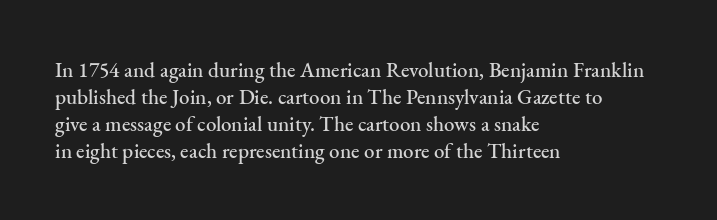
The image shows 21 px text type, upright; set left-aligned, normal line spacing (1.28x), normal letter spacing, not underlined.
